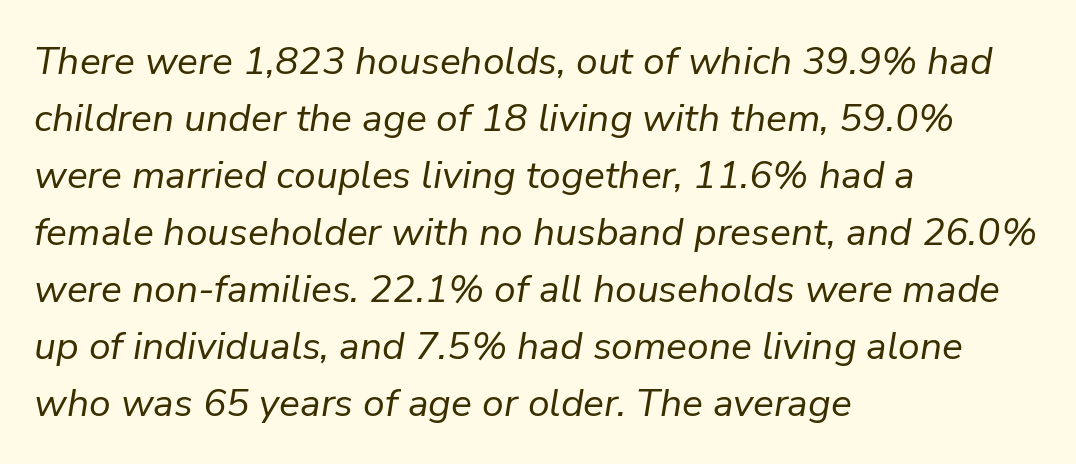
Counters stay open thanks to moderate or lighter strokes. The baseline area is clear. Standard letterfit; no display-style spreading of the glyphs. Note the varied advance widths — an 'i' is clearly narrower than an 'm'. Reading down the column, the eye jumps a familiar distance to each next line.
